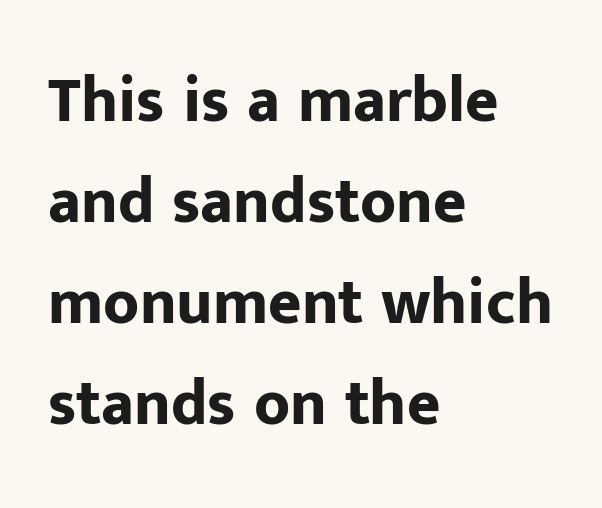
The strokes are fattened all the way to bold. Unmarked baselines from the first word to the last. A sans-serif font was chosen for this passage. Look at the tracking — it's just the regular setting, nothing added.
